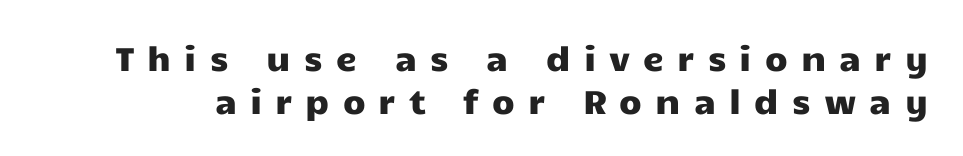
The image shows 33 px wide sans-serif type, upright; set normal line spacing (1.29x), unusually wide letter spacing (+0.4 em), not underlined; low stroke contrast and a medium x-height.
